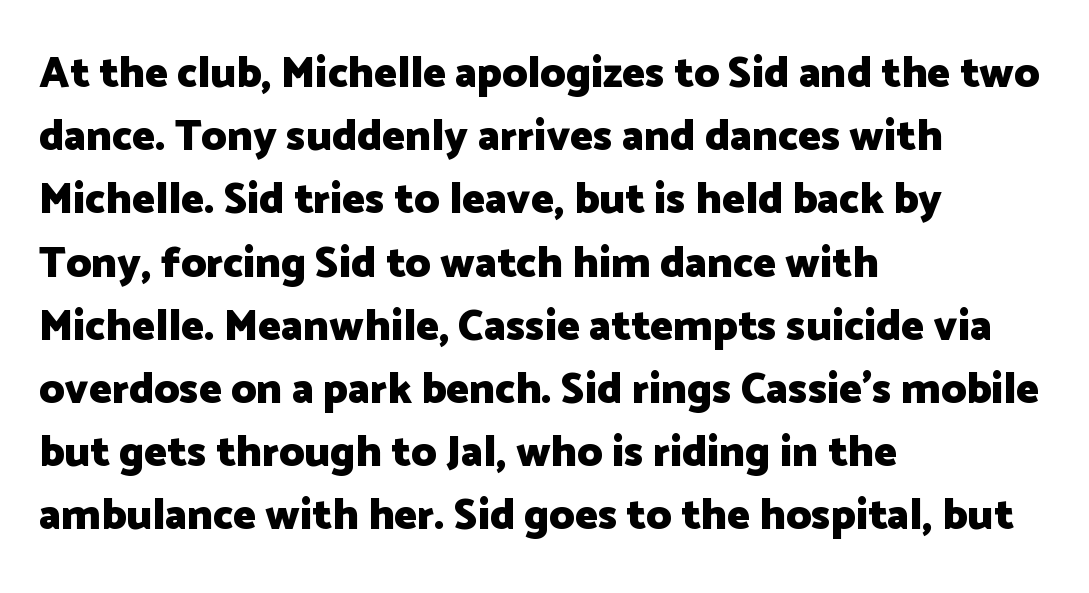
{"serif": "no", "italic": "no", "bold": "yes", "weight": "heavy", "width": "normal", "stroke_contrast": "low", "x_height": "medium", "monospaced": "no", "underline": "no", "align": "left", "line_spacing": "normal", "line_spacing_ratio": 1.47, "letter_spacing": "normal", "letter_spacing_em": 0.0, "glyph_px": 43}
